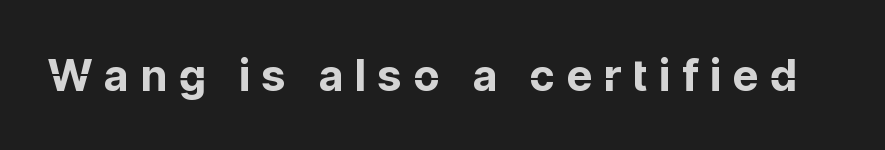
This is the regular roman posture of the typeface. The words here are not underlined. This sample has the flowing, uneven cadence of proportional lettering. Tracking value appears strongly positive — letters spread wide.
